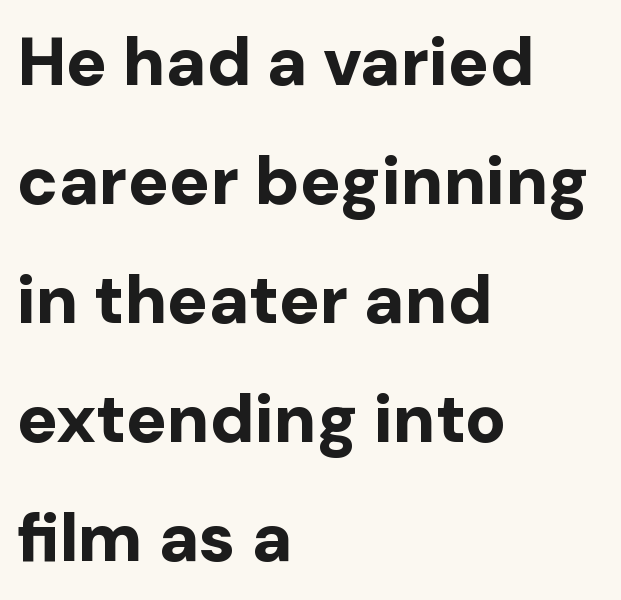
Q: Is the text bold? A: Yes.
Q: Is the text italic (slanted)? A: No, it is upright.
Q: Is the typeface a serif or a sans-serif typeface? A: Sans-serif.
Q: Is the text underlined? A: No.
Q: How is the paragraph aligned? A: Left-aligned.
Q: Is the spacing between letters normal or unusually wide? A: Normal.
Q: Width (condensed, normal, or wide)? A: Normal.
Q: Stroke contrast? A: Low.
Q: x-height? A: Medium.
Q: Monospaced? A: No.
